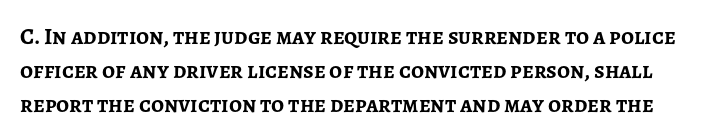
The image shows 23 px bold type, upright; set normal line spacing (1.47x), normal letter spacing, not underlined.
